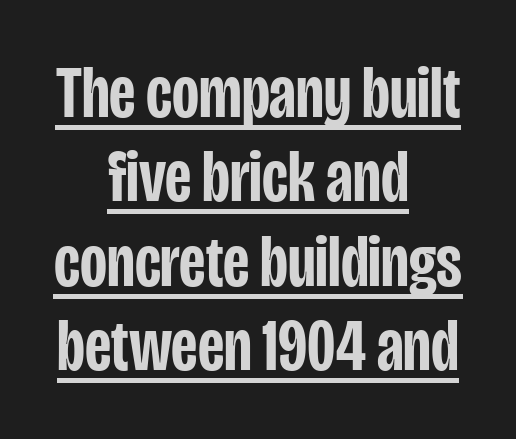
The image shows 74 px semibold, condensed sans-serif type, upright; set centered, tight line spacing (1.14x), normal letter spacing, underlined; low stroke contrast and a large x-height.
